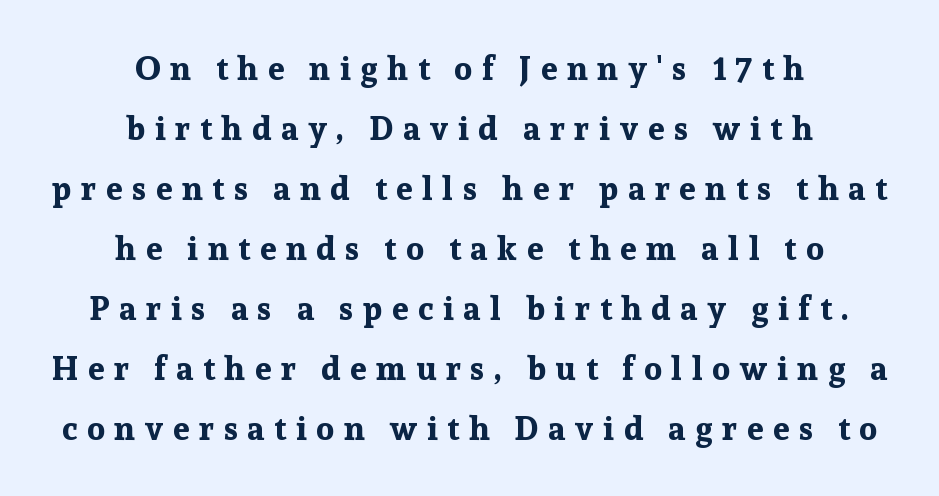
The image shows 33 px bold serif type, upright; set centered, line spacing 1.82x, unusually wide letter spacing (+0.29 em), not underlined; low stroke contrast and a medium x-height.
